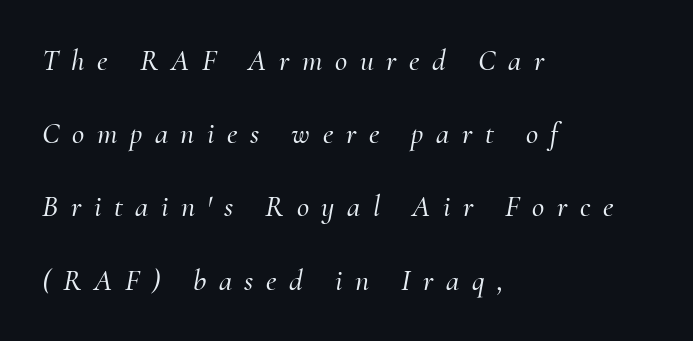
{"serif": "yes", "italic": "yes", "lean": "right", "slant_degrees": 10, "width": "normal", "stroke_contrast": "medium", "x_height": "small", "monospaced": "no", "underline": "no", "align": "left", "line_spacing": "loose", "line_spacing_ratio": 2.44, "letter_spacing": "wide", "letter_spacing_em": 0.42, "glyph_px": 30}
